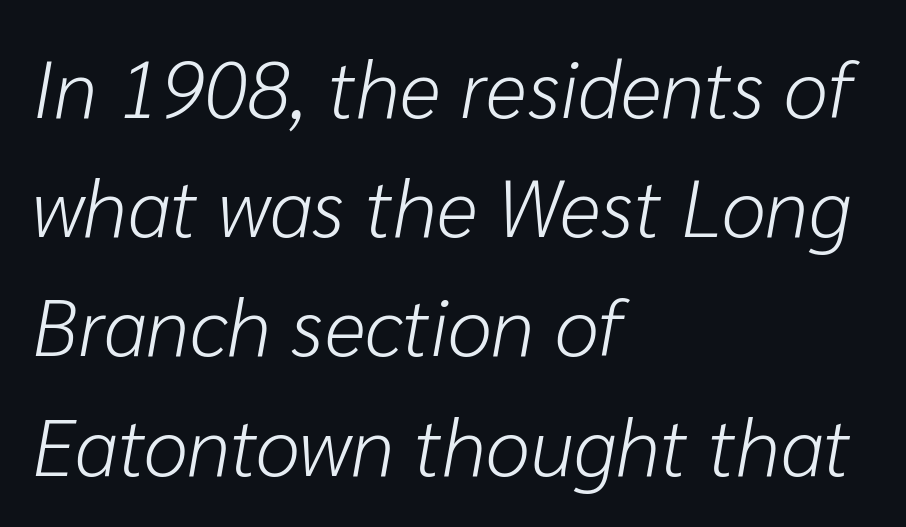
{"italic": "yes", "lean": "right", "slant_degrees": 10, "bold": "no", "weight": "light", "width": "normal", "stroke_contrast": "low", "x_height": "medium", "monospaced": "no", "underline": "no", "align": "left", "line_spacing": "normal", "line_spacing_ratio": 1.49, "letter_spacing": "normal", "letter_spacing_em": 0.0, "glyph_px": 80}
